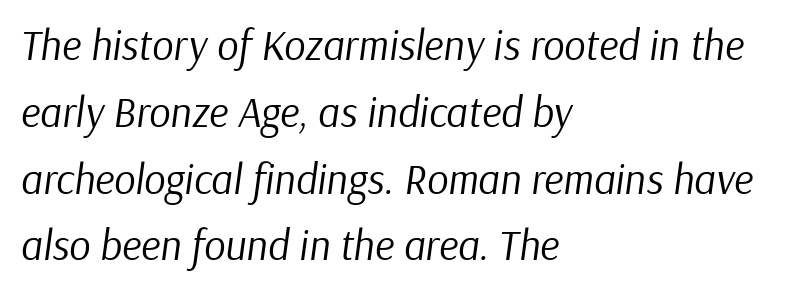
Q: Is the text bold? A: No.
Q: Is the text italic (slanted)? A: Yes, it leans right by about 9 degrees.
Q: Is the text underlined? A: No.
Q: How is the paragraph aligned? A: Left-aligned.
Q: Is the spacing between letters normal or unusually wide? A: Normal.
Q: Is the spacing between lines tight, normal or loose? A: Normal.
Q: Width (condensed, normal, or wide)? A: Normal.
Q: Stroke contrast? A: Low.
Q: x-height? A: Medium.
Q: Monospaced? A: No.
